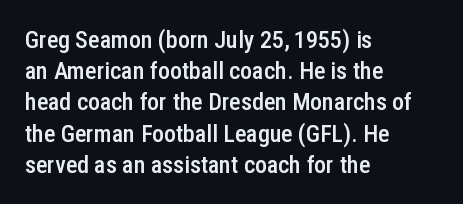
Students, this is semibold: more ink than regular, less than bold. Letter spacing: default. Any mark beneath the type? The region is blank. Rows of type keep a routine distance in the vertical direction. These lines are set flush left with a ragged right edge. Posture: straight, roman, zero tilt.
